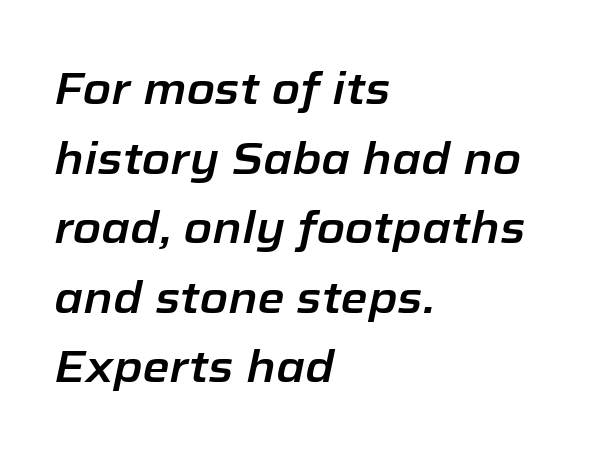
You could not count columns in this text — the font is proportionally spaced. The passage shown leans; its letterforms are oblique. The typesetter chose a ragged-right arrangement here. Letter spacing: default.
